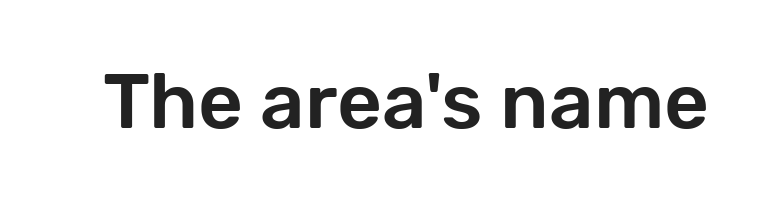
{"serif": "no", "italic": "no", "width": "normal", "stroke_contrast": "low", "x_height": "medium", "monospaced": "no", "underline": "no", "letter_spacing": "normal", "letter_spacing_em": 0.0, "glyph_px": 78}
